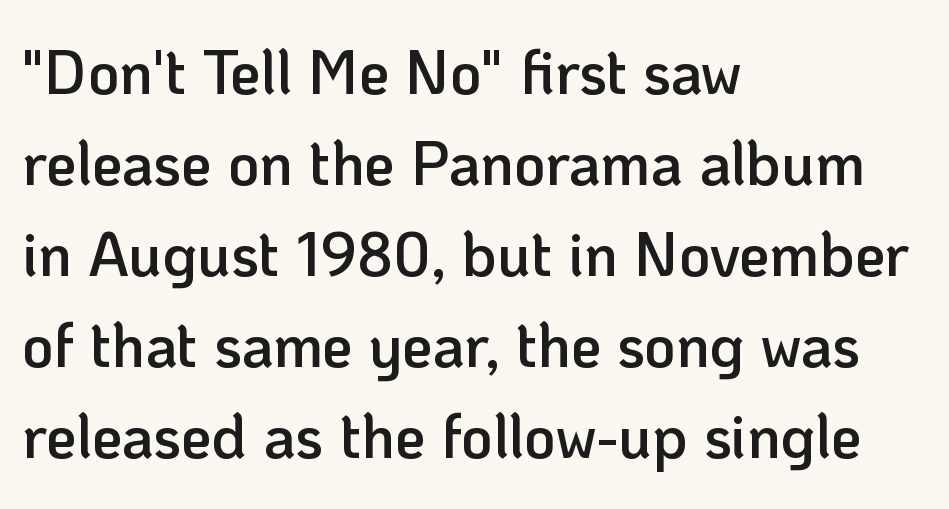
Is this a fixed-width face? No — the glyphs have proportional, varying widths. The string is rendered with underlining switched off. Compared with an ordinary text face, these strokes are moderately heavier — a semibold. Characters remain perfectly vertical along every line. Each word holds together tightly as a unit, with standard inter-letter gaps.
